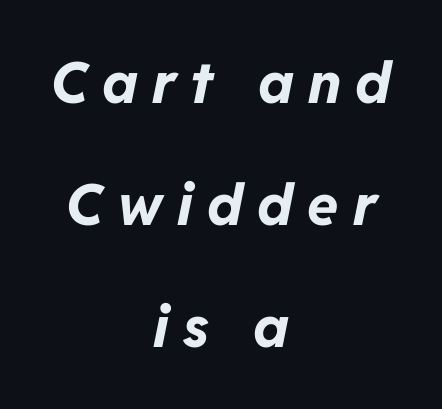
{"italic": "yes", "lean": "right", "slant_degrees": 11, "bold": "yes", "weight": "bold", "width": "normal", "stroke_contrast": "low", "x_height": "medium", "monospaced": "no", "underline": "no", "align": "center", "line_spacing": "loose", "line_spacing_ratio": 2.14, "letter_spacing": "wide", "letter_spacing_em": 0.25, "glyph_px": 57}
